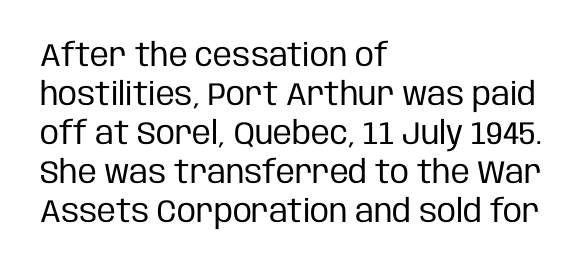
{"serif": "no", "italic": "no", "bold": "no", "weight": "regular", "width": "condensed", "stroke_contrast": "low", "x_height": "large", "monospaced": "no", "underline": "no", "align": "left", "line_spacing_ratio": 1.22, "letter_spacing": "normal", "letter_spacing_em": 0.0, "glyph_px": 32}
